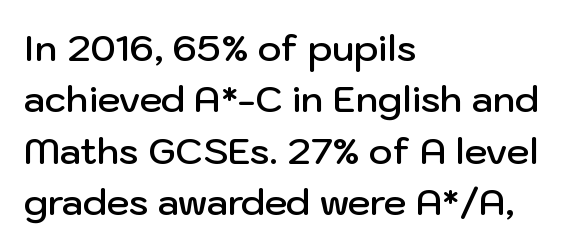
The strip under each line holds only bare page. The rendering uses natural spacing where letterforms have individual widths. Glyph-to-glyph distance matches everyday printed text. This rendering employs a face without finishing strokes, i.e., a sans-serif.
